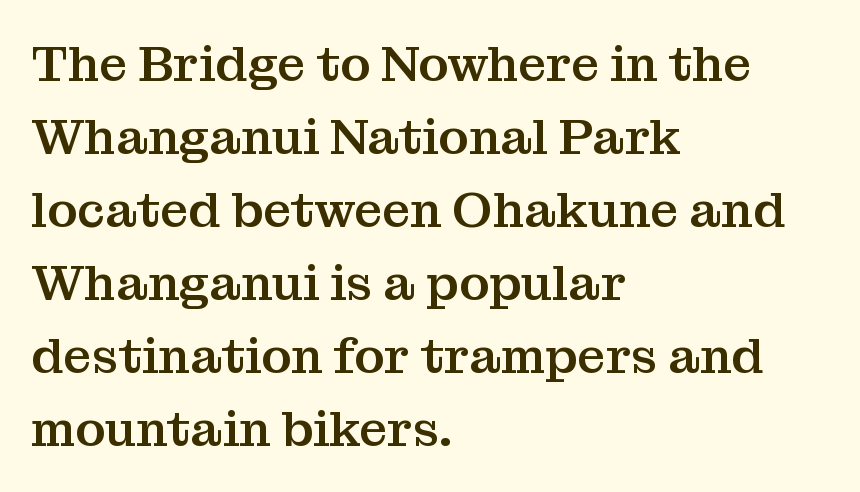
{"serif": "yes", "italic": "no", "width": "normal", "stroke_contrast": "medium", "x_height": "medium", "monospaced": "no", "underline": "no", "align": "left", "line_spacing": "normal", "line_spacing_ratio": 1.46, "letter_spacing": "normal", "letter_spacing_em": 0.0, "glyph_px": 50}
